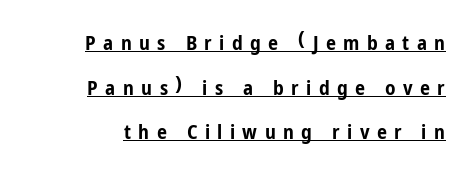
{"italic": "no", "bold": "yes", "underline": "yes", "line_spacing": "loose", "line_spacing_ratio": 2.23, "letter_spacing": "wide", "letter_spacing_em": 0.37, "glyph_px": 20}
